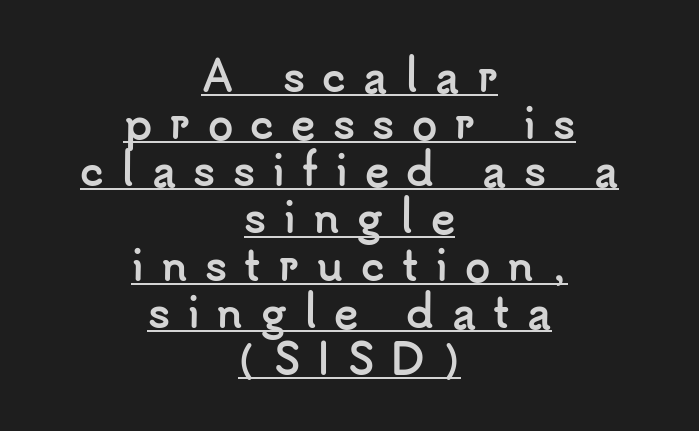
Q: Is the text bold? A: Yes.
Q: Is the text italic (slanted)? A: No, it is upright.
Q: Is the typeface a serif or a sans-serif typeface? A: Sans-serif.
Q: Is the text underlined? A: Yes.
Q: How is the paragraph aligned? A: Centered.
Q: Is the spacing between letters normal or unusually wide? A: Unusually wide.
Q: Is the spacing between lines tight, normal or loose? A: Tight.
Q: Width (condensed, normal, or wide)? A: Normal.
Q: Stroke contrast? A: Low.
Q: x-height? A: Small.
Q: Monospaced? A: No.
